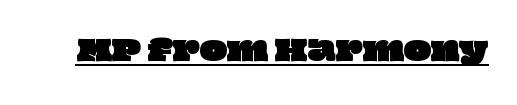
The image shows 29 px wide type; set normal letter spacing, underlined; low stroke contrast and a large x-height.
